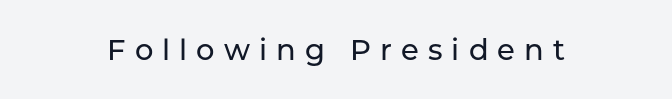
{"serif": "no", "italic": "no", "width": "normal", "stroke_contrast": "low", "x_height": "medium", "monospaced": "no", "underline": "no", "align": "center", "letter_spacing": "wide", "letter_spacing_em": 0.31, "glyph_px": 29}
